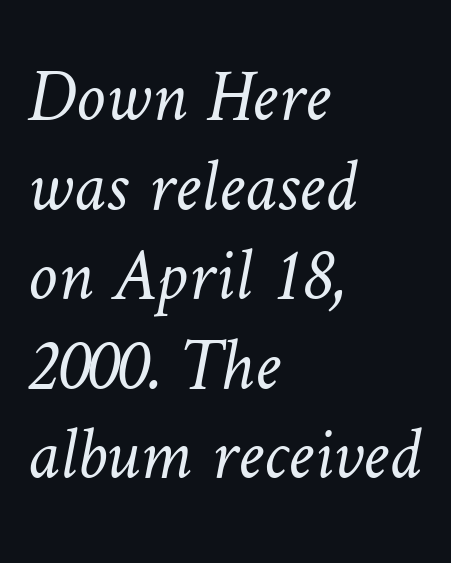
{"bold": "no", "weight": "light", "width": "normal", "stroke_contrast": "low", "x_height": "medium", "monospaced": "no", "underline": "no", "align": "left", "line_spacing_ratio": 1.21, "letter_spacing": "normal", "letter_spacing_em": 0.0, "glyph_px": 74}
